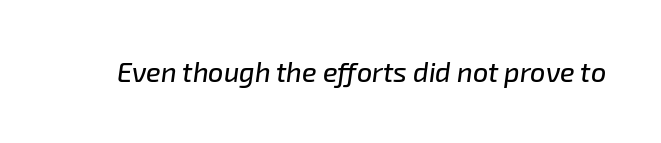
{"italic": "yes", "lean": "right", "slant_degrees": 8, "underline": "no", "letter_spacing": "normal", "letter_spacing_em": 0.0, "glyph_px": 27}
